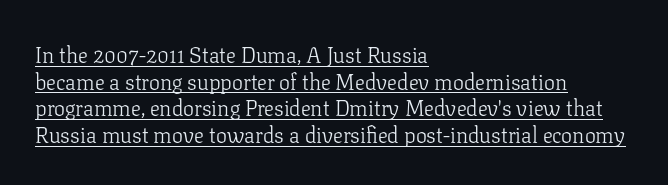
Posture: vertical. Leftover space on each line is placed entirely after the last word. In terms of letterspacing, this is plain default setting. Beneath each row of characters lies a ruled line.
